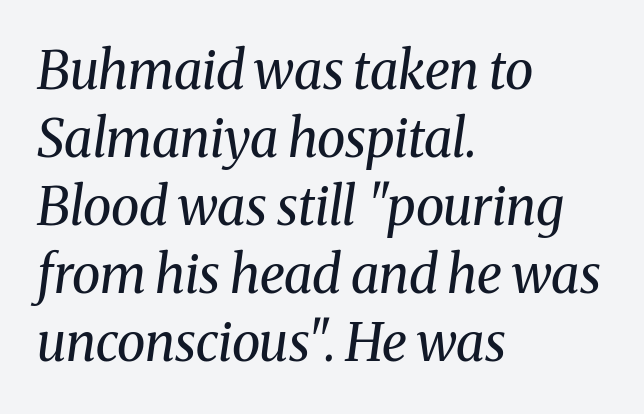
The image shows 52 px regular-weight serif type, italic (leaning right); set left-aligned, normal line spacing (1.31x), normal letter spacing, not underlined; medium stroke contrast and a medium x-height.
